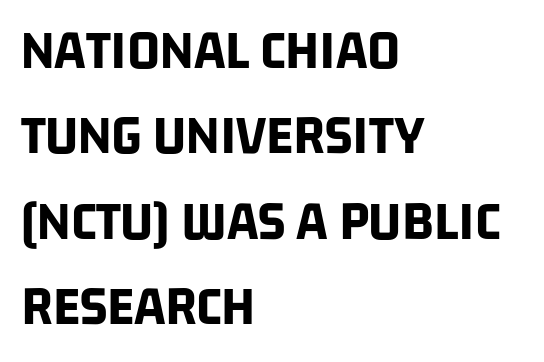
{"serif": "no", "bold": "yes", "weight": "bold", "width": "condensed", "stroke_contrast": "low", "x_height": "large", "monospaced": "no", "underline": "no", "align": "left", "line_spacing": "normal", "line_spacing_ratio": 1.5, "letter_spacing": "normal", "letter_spacing_em": 0.0, "glyph_px": 57}
